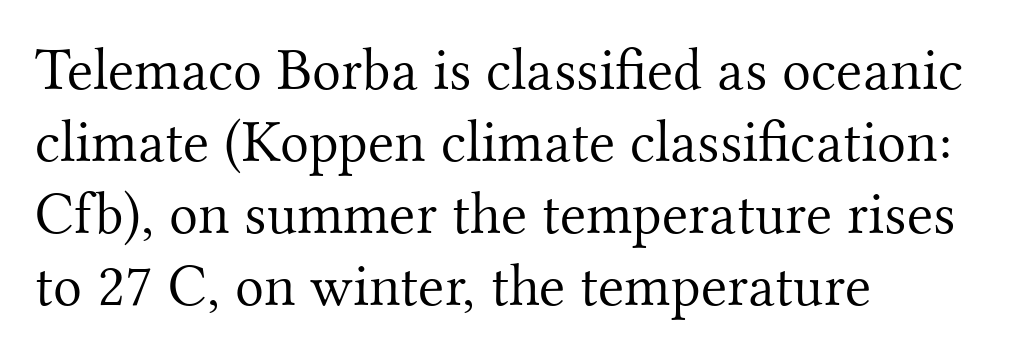
{"serif": "yes", "italic": "no", "bold": "no", "weight": "light", "width": "normal", "stroke_contrast": "medium", "x_height": "small", "monospaced": "no", "underline": "no", "align": "left", "line_spacing_ratio": 1.2, "letter_spacing": "normal", "letter_spacing_em": 0.0, "glyph_px": 60}
